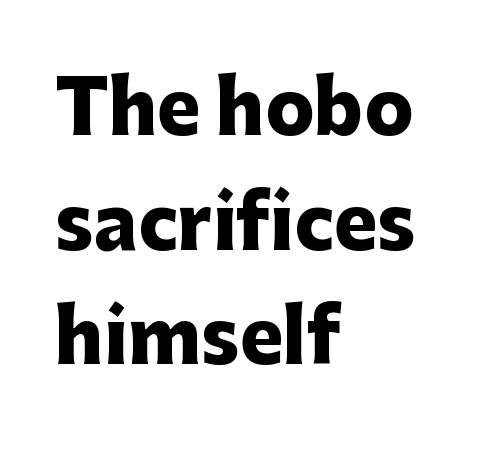
Q: Is the text bold? A: Yes.
Q: Is the text italic (slanted)? A: No, it is upright.
Q: Is the typeface a serif or a sans-serif typeface? A: Sans-serif.
Q: Is the text underlined? A: No.
Q: How is the paragraph aligned? A: Left-aligned.
Q: Is the spacing between letters normal or unusually wide? A: Normal.
Q: Is the spacing between lines tight, normal or loose? A: Normal.
Q: Width (condensed, normal, or wide)? A: Normal.
Q: Stroke contrast? A: Low.
Q: x-height? A: Medium.
Q: Monospaced? A: No.
